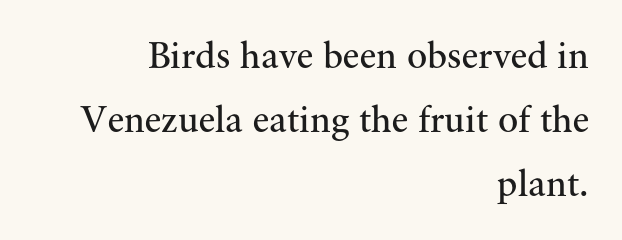
Q: Is the text bold? A: No.
Q: Is the text italic (slanted)? A: No, it is upright.
Q: Is the typeface a serif or a sans-serif typeface? A: Serif.
Q: Is the text underlined? A: No.
Q: How is the paragraph aligned? A: Right-aligned.
Q: Is the spacing between letters normal or unusually wide? A: Normal.
Q: Is the spacing between lines tight, normal or loose? A: Normal.
Q: Width (condensed, normal, or wide)? A: Normal.
Q: Stroke contrast? A: Medium.
Q: x-height? A: Small.
Q: Monospaced? A: No.
